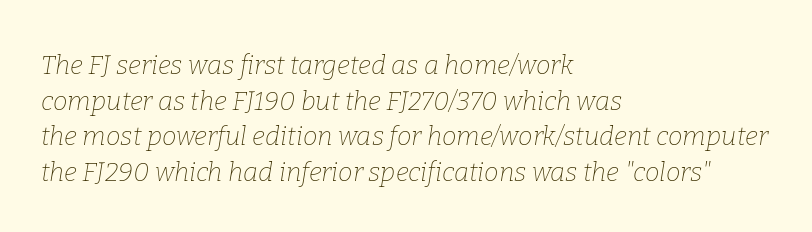
{"italic": "yes", "lean": "right", "slant_degrees": 9, "bold": "no", "underline": "no", "align": "left", "line_spacing": "normal", "line_spacing_ratio": 1.37, "letter_spacing": "normal", "letter_spacing_em": 0.0, "glyph_px": 26}
